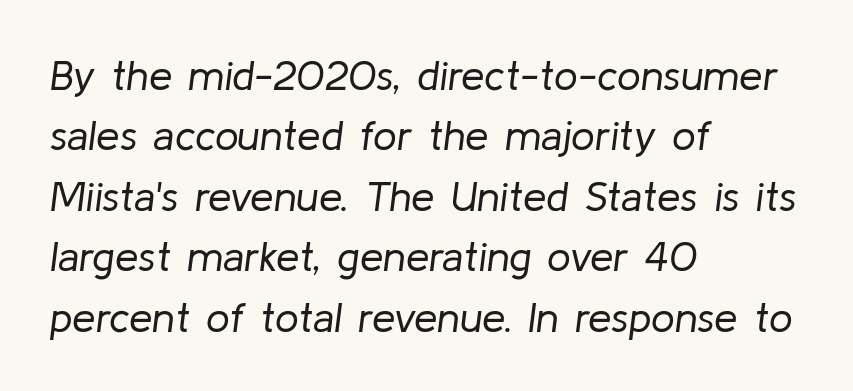
{"italic": "yes", "lean": "right", "slant_degrees": 8, "bold": "no", "weight": "regular", "width": "normal", "stroke_contrast": "low", "x_height": "medium", "monospaced": "no", "underline": "no", "align": "left", "line_spacing": "normal", "line_spacing_ratio": 1.44, "letter_spacing": "normal", "letter_spacing_em": 0.0, "glyph_px": 42}
